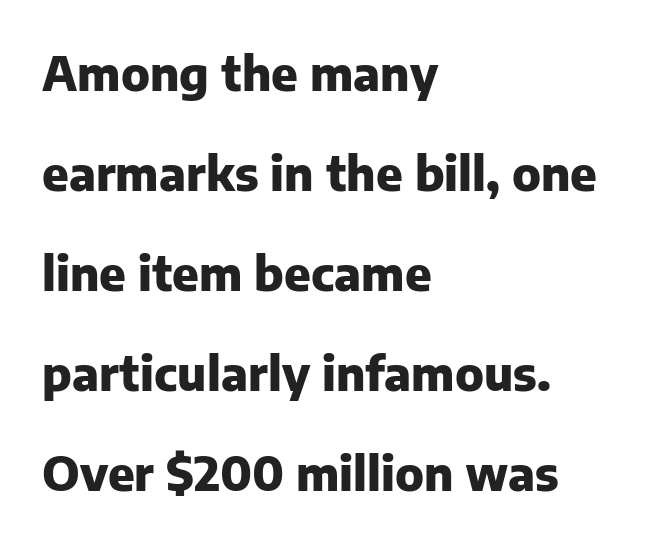
The image shows 47 px heavy sans-serif type, upright; set left-aligned, loose line spacing (2.13x), normal letter spacing, not underlined; low stroke contrast and a medium x-height.
